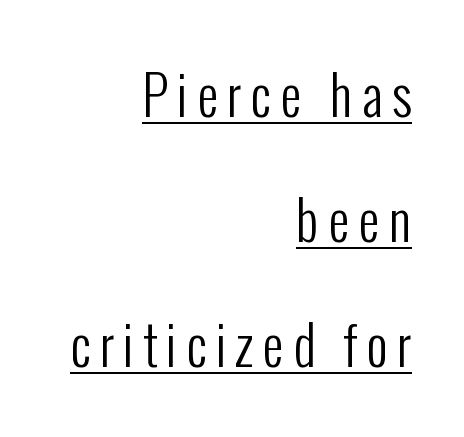
The strokes are not fattened; the text isn't bold. Students, observe the line beneath the letters — that is underlining. This sample has the flowing, uneven cadence of proportional lettering. Observe the absence of serifs on each vertical stroke in this sample.
